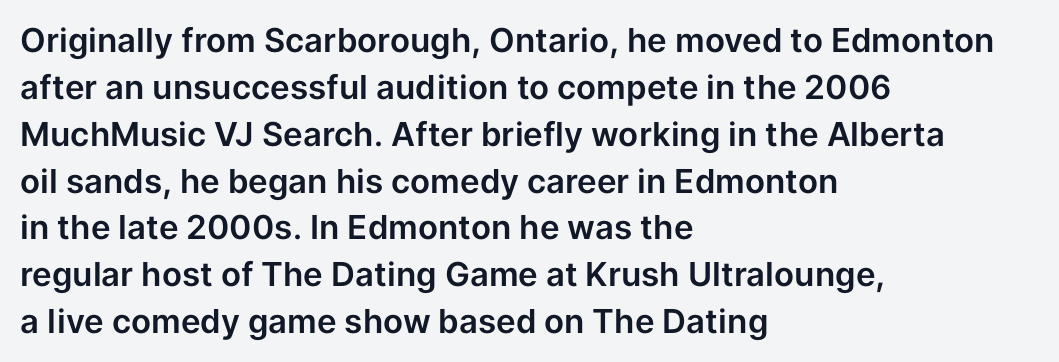
{"serif": "no", "italic": "no", "width": "normal", "stroke_contrast": "low", "x_height": "medium", "monospaced": "no", "underline": "no", "align": "left", "line_spacing": "normal", "line_spacing_ratio": 1.42, "letter_spacing": "normal", "letter_spacing_em": 0.0, "glyph_px": 33}
